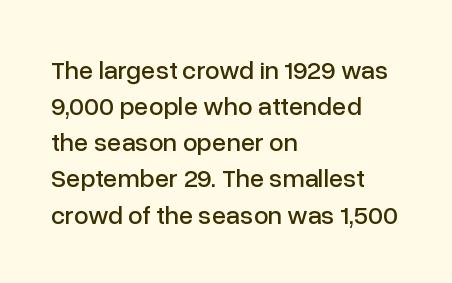
{"italic": "no", "underline": "no", "align": "left", "line_spacing": "normal", "line_spacing_ratio": 1.39, "letter_spacing": "normal", "letter_spacing_em": 0.0, "glyph_px": 26}
